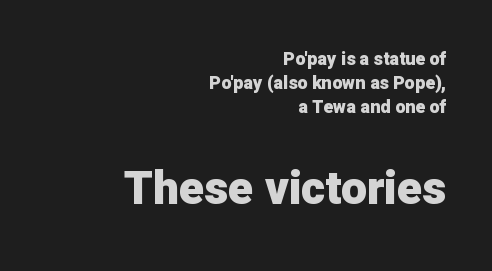
{"serif": "no", "italic": "no", "bold": "yes", "weight": "heavy", "width": "normal", "stroke_contrast": "low", "x_height": "medium", "monospaced": "no", "underline": "no", "align": "right", "line_spacing": "normal", "line_spacing_ratio": 1.34, "letter_spacing": "normal", "letter_spacing_em": 0.0, "larger_block": "second", "size_ratio": 2.56, "glyph_px": 46}
